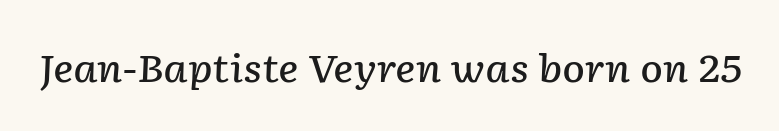
The rendering keeps characters at their native spacing. This sample uses an oblique cut, with every glyph tilted off the vertical. The strip under each line holds only bare page. Think of a printed novel: that variable character pitch is what you see here. A bit beefed up — I'd call it semibold rather than bold.
